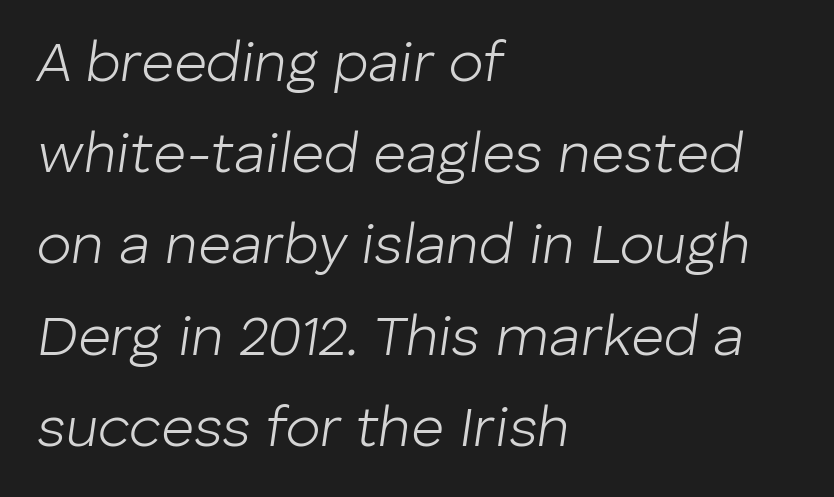
No letter is thick-stroked: the sample isn't bold. Regular leading. Beneath every word, the page is bare. This is oblique type, the kind used for emphasis or titles.
